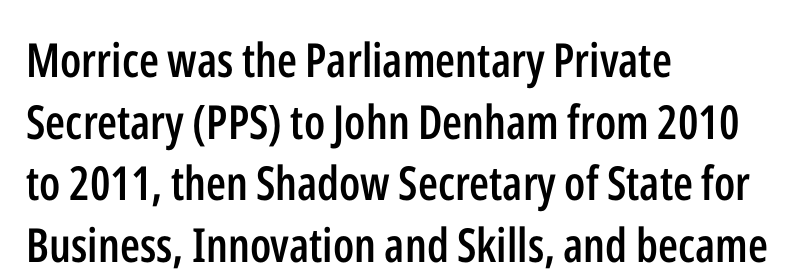
{"serif": "no", "italic": "no", "bold": "semi", "weight": "semibold", "width": "condensed", "stroke_contrast": "low", "x_height": "medium", "monospaced": "no", "underline": "no", "align": "left", "line_spacing": "normal", "line_spacing_ratio": 1.31, "letter_spacing": "normal", "letter_spacing_em": 0.0, "glyph_px": 47}
